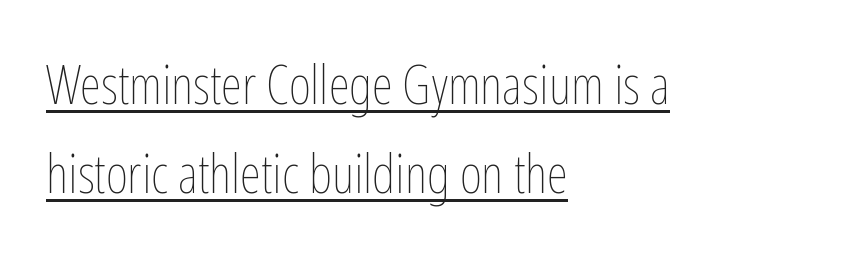
The image shows 54 px thin, condensed type, upright; set left-aligned, normal line spacing (1.65x), normal letter spacing, underlined; low stroke contrast and a medium x-height.
